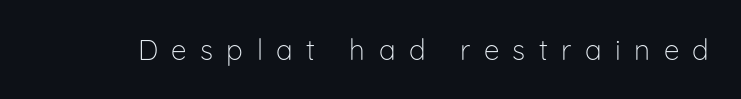
The passage shown has open, widely tracked lettering throughout. Do the letters lean? They stand straight. Is this a fixed-width face? No — the glyphs have proportional, varying widths. Each row of text sits above clean, open space. The typesetting does not lean heavy: it is not bold. To sum up the face: it is a sans, with no serifs.
